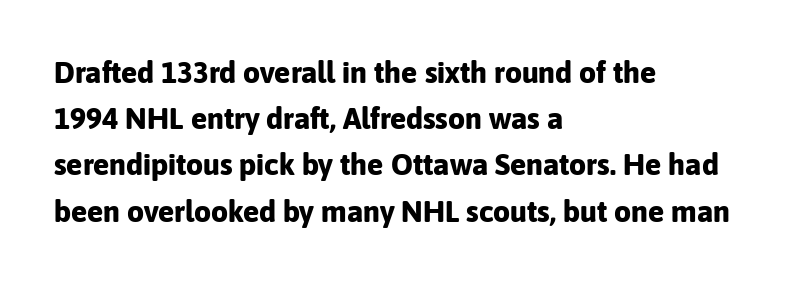
In terms of letterform style, serifs are entirely absent. Only glyphs here, with clear space below each row. Summary of weight: heavy, a full bold. The lettering stays uniformly vertical, giving the passage a roman look. Spacing verdict: proportional, widths tailored to each character.
